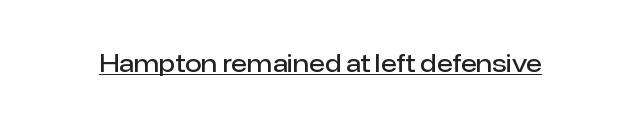
{"italic": "no", "bold": "semi", "underline": "yes", "letter_spacing": "normal", "letter_spacing_em": 0.0, "glyph_px": 24}
